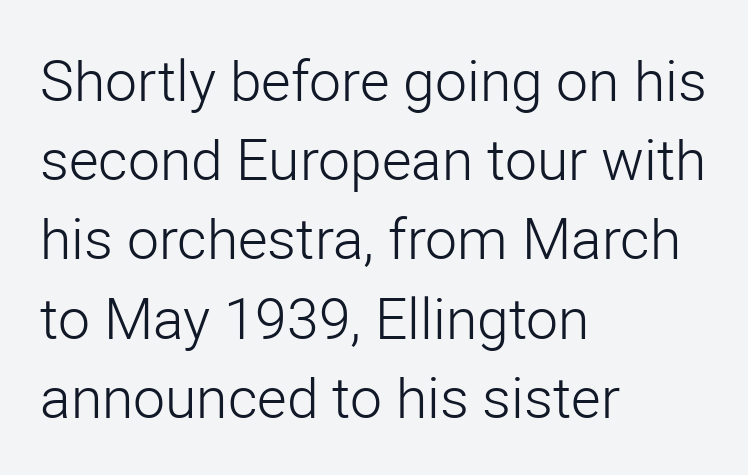
Upright lettering throughout. The setting favours the left margin, as ordinary paragraphs usually do. There is no visible air inserted between adjacent glyphs. Unlike a traditional serif, this face leaves its strokes unadorned. Character widths vary here, with narrow letters taking less room than wide ones. Check under the words: just untouched page.
